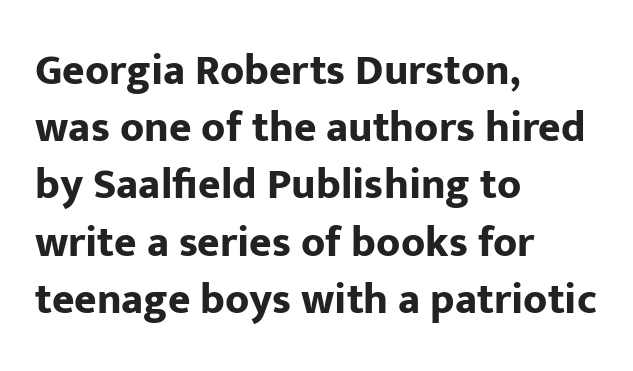
The image shows 43 px bold sans-serif type, upright; set left-aligned, normal line spacing (1.33x), normal letter spacing, not underlined; low stroke contrast and a medium x-height.
